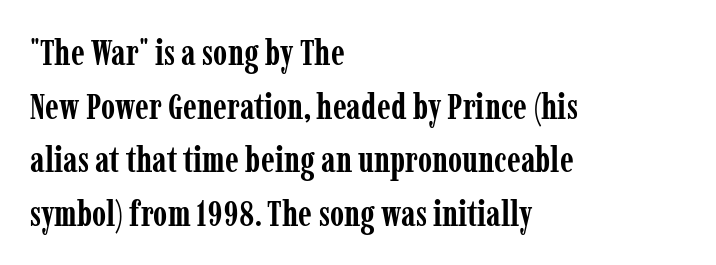
{"serif": "yes", "italic": "no", "bold": "yes", "weight": "semibold", "width": "condensed", "stroke_contrast": "low", "x_height": "medium", "monospaced": "no", "underline": "no", "align": "left", "line_spacing": "normal", "line_spacing_ratio": 1.49, "letter_spacing": "normal", "letter_spacing_em": 0.0, "glyph_px": 36}
